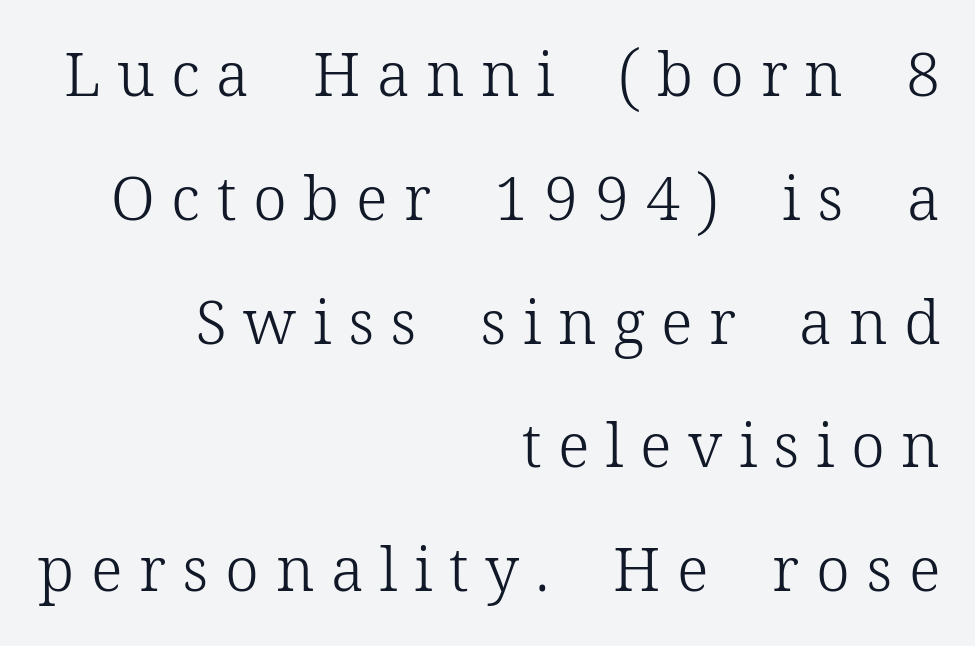
The face used here is proportionally spaced, like ordinary book or web type. The typesetter chose a ragged-left arrangement here. Italic? Not at all — the glyphs are vertical. Letters have the restrained weight of plain body copy at most.
